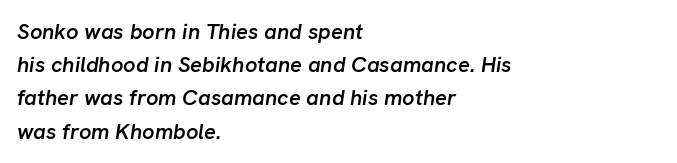
Q: Is the text bold? A: Semi-bold.
Q: Is the text italic (slanted)? A: Yes, it leans right by about 8 degrees.
Q: Is the text underlined? A: No.
Q: How is the paragraph aligned? A: Left-aligned.
Q: Is the spacing between letters normal or unusually wide? A: Normal.
Q: Is the spacing between lines tight, normal or loose? A: Normal.
